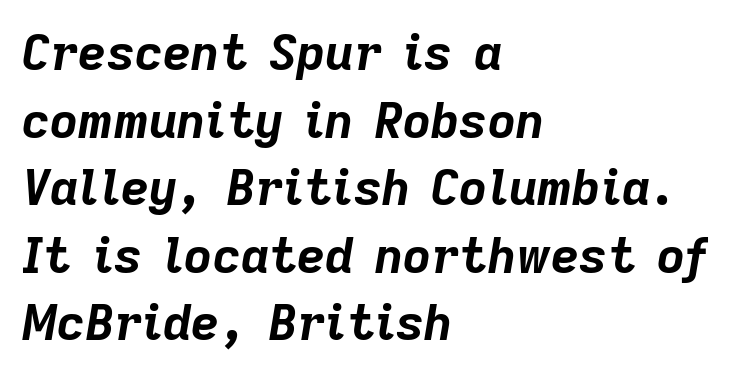
The image shows 49 px bold type, italic (leaning right); set left-aligned, normal line spacing (1.38x), normal letter spacing, not underlined; low stroke contrast and a medium x-height.
